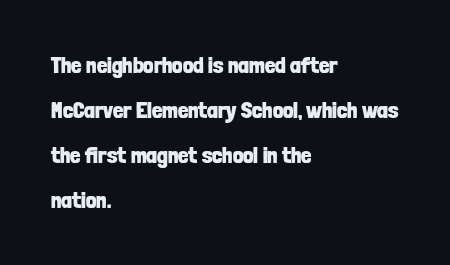
Q: Is the text bold? A: Yes.
Q: Is the text italic (slanted)? A: No, it is upright.
Q: Is the text underlined? A: No.
Q: How is the paragraph aligned? A: Left-aligned.
Q: Is the spacing between letters normal or unusually wide? A: Normal.
Q: Is the spacing between lines tight, normal or loose? A: Loose.
